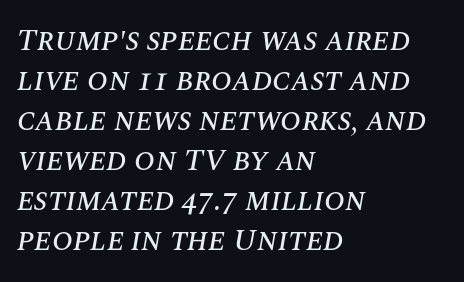
Q: Is the text italic (slanted)? A: Yes, it leans right by about 10 degrees.
Q: Is the text underlined? A: No.
Q: How is the paragraph aligned? A: Left-aligned.
Q: Is the spacing between letters normal or unusually wide? A: Normal.
Q: Is the spacing between lines tight, normal or loose? A: Normal.
Q: Width (condensed, normal, or wide)? A: Normal.
Q: Stroke contrast? A: Medium.
Q: x-height? A: Large.
Q: Monospaced? A: No.
